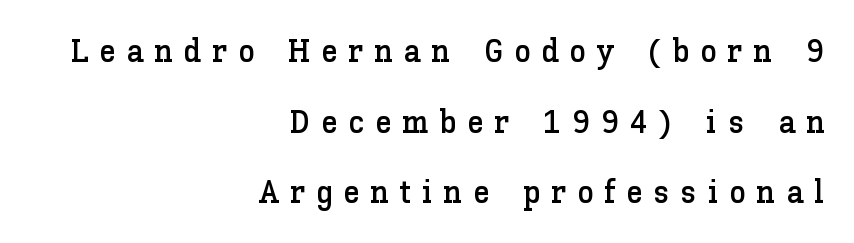
The image shows 33 px text type, upright; set right-aligned, loose line spacing (2.14x), unusually wide letter spacing (+0.33 em), not underlined; low stroke contrast and a medium x-height.
